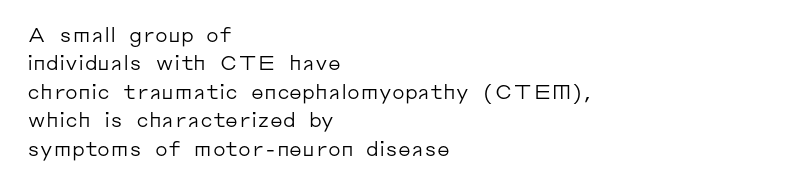
Glyph-to-glyph distance matches everyday printed text. One glance says typical: line gaps are just what's usual. A bare baseline throughout the passage. Does the lettering tilt? It doesn't — this is upright.
